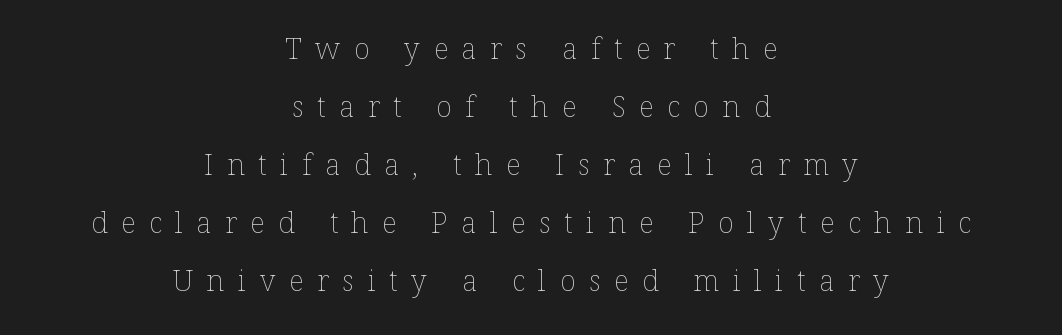
Q: Is the text bold? A: No.
Q: Is the text italic (slanted)? A: No, it is upright.
Q: Is the text underlined? A: No.
Q: How is the paragraph aligned? A: Centered.
Q: Is the spacing between letters normal or unusually wide? A: Unusually wide.
Q: Is the spacing between lines tight, normal or loose? A: Loose.
Q: Width (condensed, normal, or wide)? A: Normal.
Q: Stroke contrast? A: Low.
Q: x-height? A: Medium.
Q: Monospaced? A: No.
